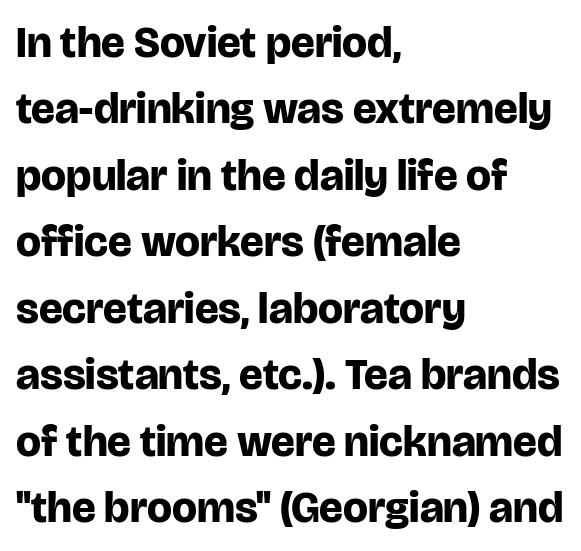
The ragged edge is on the right, which tells us the setting is flush left. This sample has the flowing, uneven cadence of proportional lettering. I'd describe the lettering as bold — thick and assertive. Tracking value appears to be zero — textbook default spacing. If you drew a line through each stem, it would be perfectly vertical.
